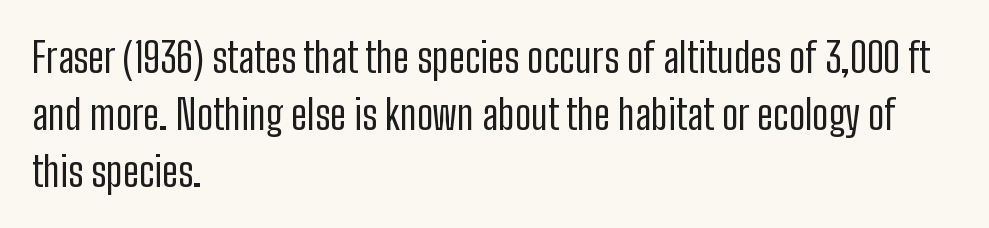
The paragraph has a hard left edge and a soft right edge. The face used here is rendered with its standard letterfit. No feet cap the strokes, marking this as sans-serif type. Vertical spacing — default.
